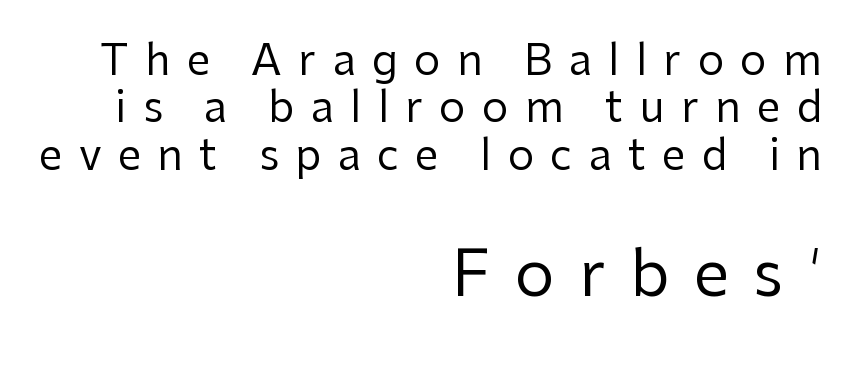
The image shows 63 px regular-weight sans-serif type, upright; set right-aligned, tight line spacing (1.13x), unusually wide letter spacing (+0.39 em), not underlined; the second (bottom) block is 1.5x larger; low stroke contrast and a medium x-height.
